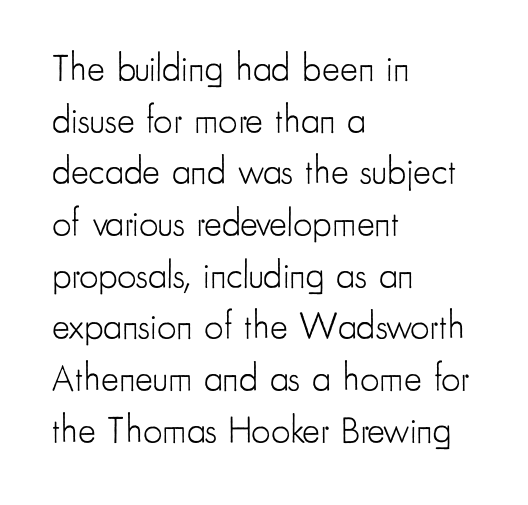
Varying glyph widths throughout — classic text-font behaviour. Compared with typical body copy, the letter spacing here is the same. Whoever set this chose a conventional vertical rhythm. Each stroke keeps to a modest, everyday thickness or less.
